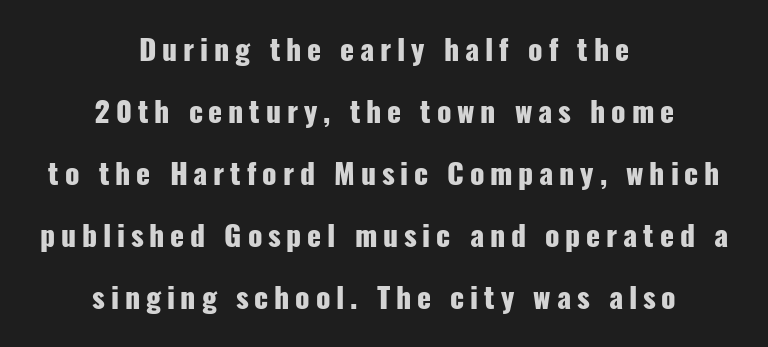
Descenders are the only things crossing below the line. Typographic density is high because the face is bold. Look at the tracking — it's clearly loosened, letters drifting apart. Is this a fixed-width face? No — the glyphs have proportional, varying widths. The lettering stays uniformly vertical, giving the passage a roman look. Short and long lines alike share a common midpoint.
